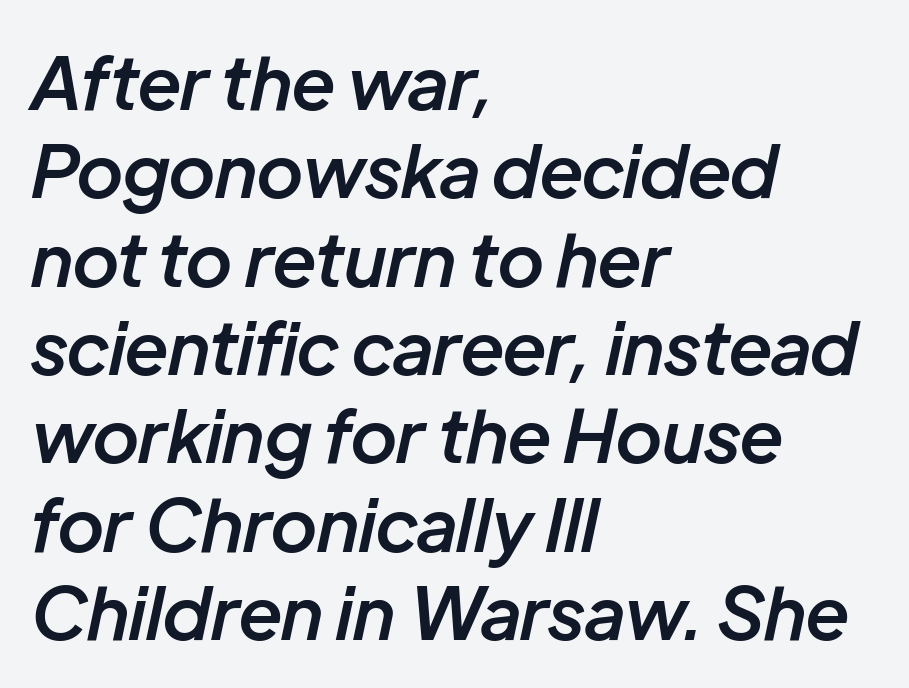
Q: Is the text bold? A: Semi-bold.
Q: Is the text italic (slanted)? A: Yes, it leans right by about 12 degrees.
Q: Is the text underlined? A: No.
Q: How is the paragraph aligned? A: Left-aligned.
Q: Is the spacing between letters normal or unusually wide? A: Normal.
Q: Width (condensed, normal, or wide)? A: Normal.
Q: Stroke contrast? A: Low.
Q: x-height? A: Medium.
Q: Monospaced? A: No.
